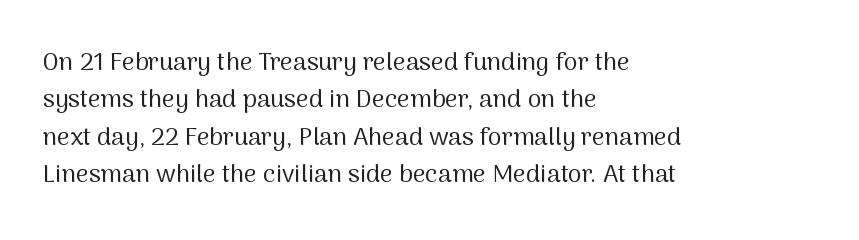
Q: Is the text bold? A: No.
Q: Is the text italic (slanted)? A: No, it is upright.
Q: Is the text underlined? A: No.
Q: How is the paragraph aligned? A: Left-aligned.
Q: Is the spacing between letters normal or unusually wide? A: Normal.
Q: Is the spacing between lines tight, normal or loose? A: Normal.
